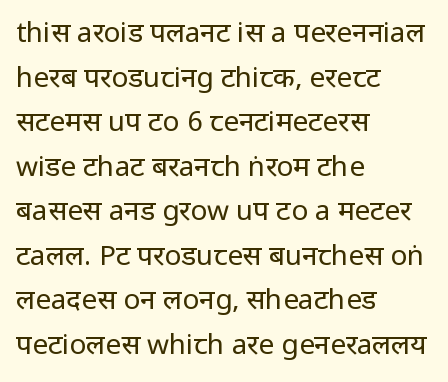
Varying glyph widths throughout — classic text-font behaviour. Serif or sans? Sans — the stroke terminals are bare. The letters sit at their default tracking, neither squeezed nor spread. The words here are not underlined. Evenly set lines give the paragraph a standard silhouette.
